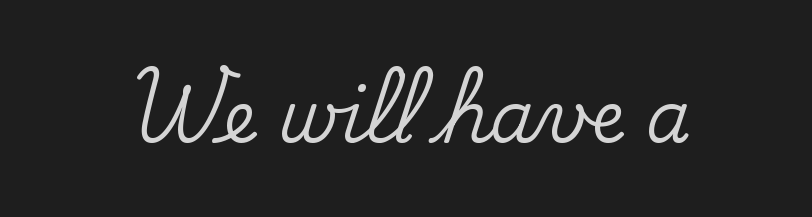
{"width": "normal", "stroke_contrast": "medium", "x_height": "small", "monospaced": "no", "underline": "no", "letter_spacing": "normal", "letter_spacing_em": 0.0, "glyph_px": 72}
